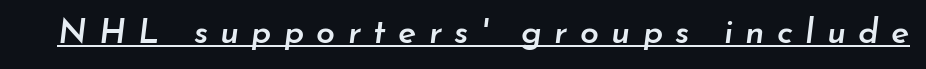
The image shows 34 px semibold type, italic (leaning right); set unusually wide letter spacing (+0.36 em), underlined; low stroke contrast and a small x-height.
